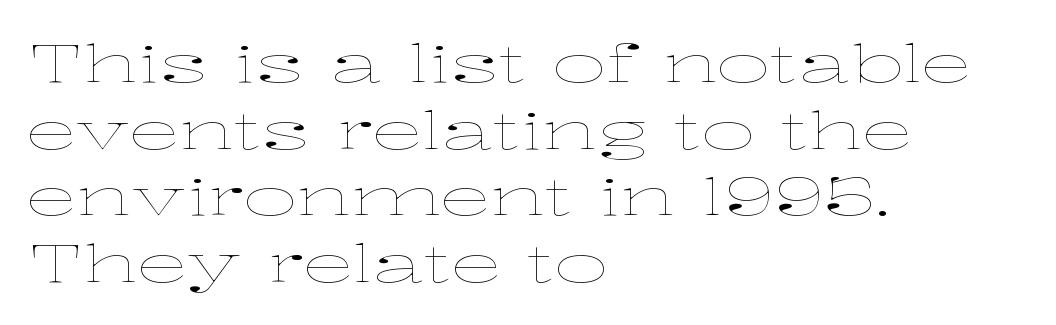
Q: Is the text bold? A: No.
Q: Is the text italic (slanted)? A: No, it is upright.
Q: Is the text underlined? A: No.
Q: How is the paragraph aligned? A: Left-aligned.
Q: Is the spacing between letters normal or unusually wide? A: Normal.
Q: Is the spacing between lines tight, normal or loose? A: Normal.
Q: Width (condensed, normal, or wide)? A: Wide.
Q: Stroke contrast? A: Low.
Q: x-height? A: Medium.
Q: Monospaced? A: No.
